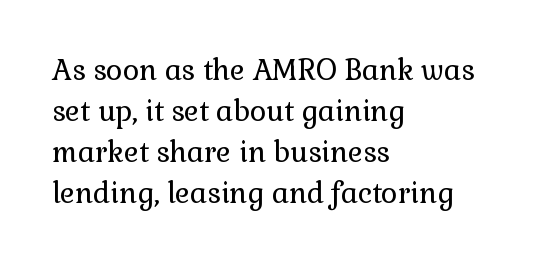
Q: Is the text bold? A: No.
Q: Is the text italic (slanted)? A: No, it is upright.
Q: Is the typeface a serif or a sans-serif typeface? A: Serif.
Q: Is the text underlined? A: No.
Q: How is the paragraph aligned? A: Left-aligned.
Q: Is the spacing between letters normal or unusually wide? A: Normal.
Q: Is the spacing between lines tight, normal or loose? A: Normal.
Q: Width (condensed, normal, or wide)? A: Normal.
Q: Stroke contrast? A: Low.
Q: x-height? A: Medium.
Q: Monospaced? A: No.
